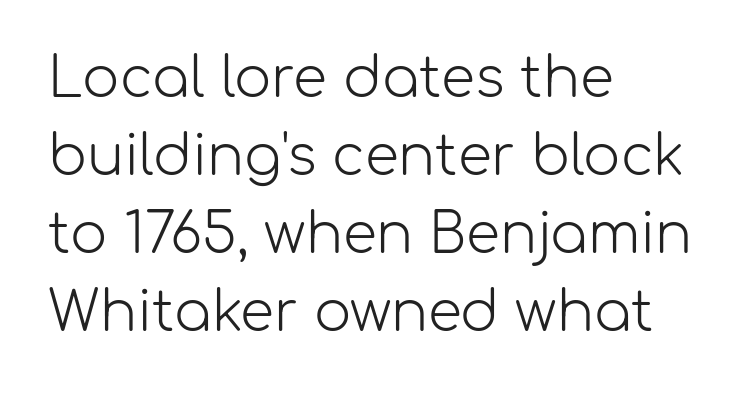
A typesetter would mark this as roman, not italic. This rendering leaves character spacing at its baseline value. The block of text has a typical density, with ordinary space between rows. The strip under each line holds only bare page. What kind of face is this? One without serifs — a sans.
